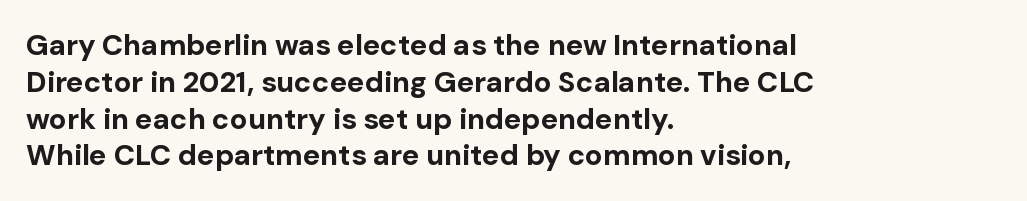
Q: Is the text bold? A: Yes.
Q: Is the text italic (slanted)? A: No, it is upright.
Q: Is the typeface a serif or a sans-serif typeface? A: Sans-serif.
Q: Is the text underlined? A: No.
Q: How is the paragraph aligned? A: Left-aligned.
Q: Is the spacing between letters normal or unusually wide? A: Normal.
Q: Is the spacing between lines tight, normal or loose? A: Normal.
Q: Width (condensed, normal, or wide)? A: Normal.
Q: Stroke contrast? A: Low.
Q: x-height? A: Medium.
Q: Monospaced? A: No.
